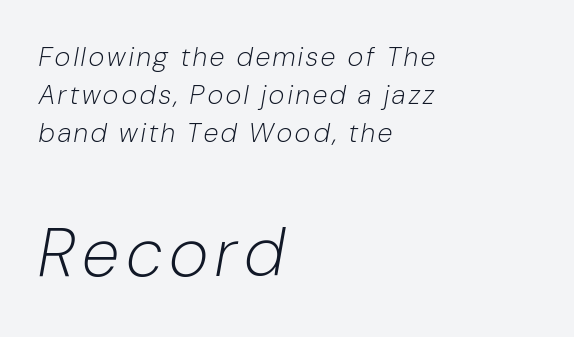
{"italic": "yes", "lean": "right", "slant_degrees": 10, "bold": "no", "weight": "light", "width": "condensed", "stroke_contrast": "low", "x_height": "medium", "monospaced": "no", "underline": "no", "align": "left", "line_spacing": "normal", "line_spacing_ratio": 1.41, "larger_block": "second", "size_ratio": 2.52, "glyph_px": 68}
